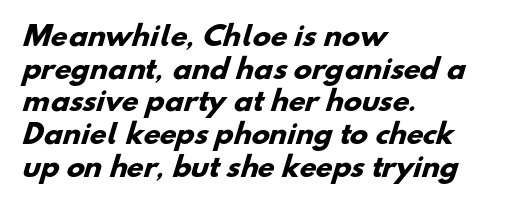
A classic flush-left, rag-right setting is used for this passage. Lines of text with bare space underneath. The horizontal fit of the characters is conventional and even. Strong, thick strokes mark this as bold type.
